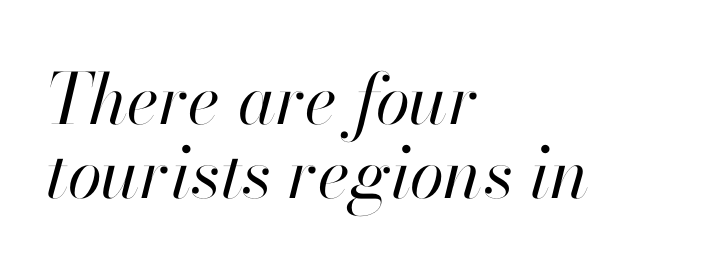
Q: Is the text bold? A: No.
Q: Is the text italic (slanted)? A: Yes, it leans right by about 13 degrees.
Q: Is the text underlined? A: No.
Q: How is the paragraph aligned? A: Left-aligned.
Q: Is the spacing between letters normal or unusually wide? A: Normal.
Q: Is the spacing between lines tight, normal or loose? A: Tight.
Q: Width (condensed, normal, or wide)? A: Normal.
Q: Stroke contrast? A: High.
Q: x-height? A: Small.
Q: Monospaced? A: No.
